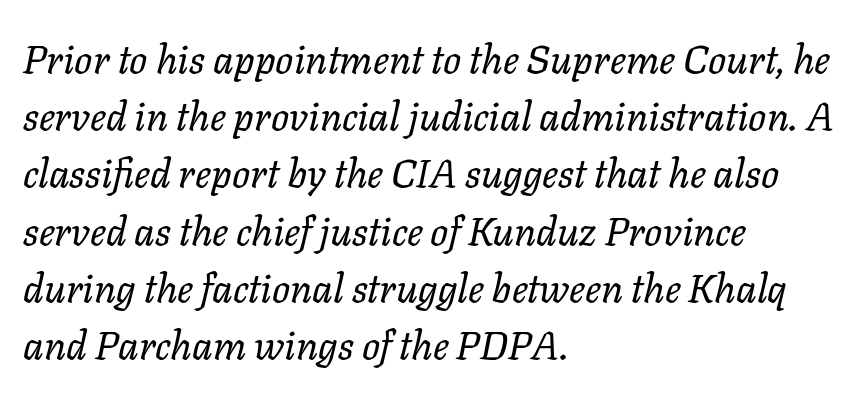
{"italic": "yes", "lean": "right", "slant_degrees": 11, "bold": "no", "weight": "regular", "width": "normal", "stroke_contrast": "low", "x_height": "medium", "monospaced": "no", "underline": "no", "align": "left", "line_spacing": "normal", "line_spacing_ratio": 1.43, "letter_spacing": "normal", "letter_spacing_em": 0.0, "glyph_px": 40}
